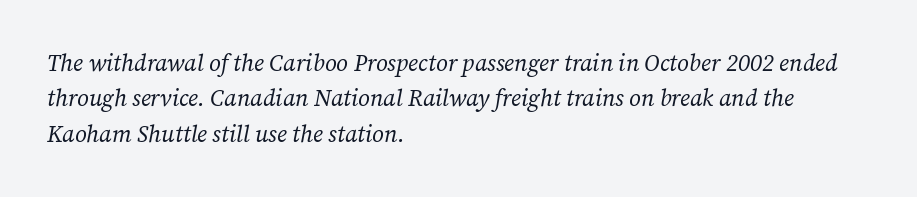
These lines stack with their left ends in a neat column. Honestly, the letter spacing is just normal — you wouldn't notice it. The space directly below the letters is spotless. The typesetting does not lean heavy: it is not bold. The passage shown stacks its lines at a standard gap.
